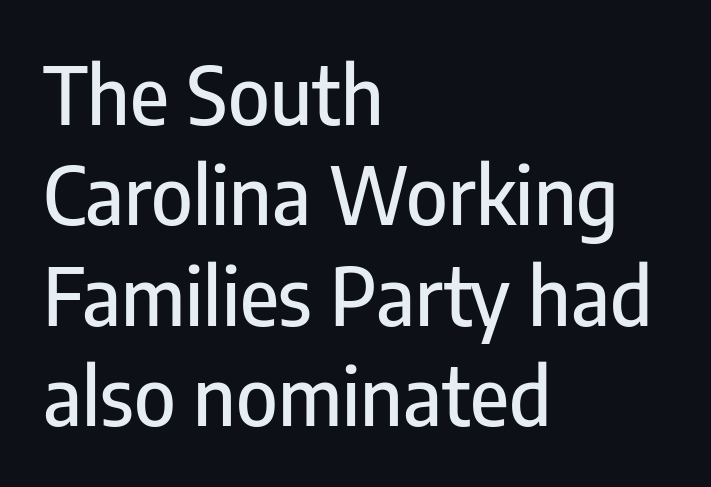
Q: Is the text italic (slanted)? A: No, it is upright.
Q: Is the typeface a serif or a sans-serif typeface? A: Sans-serif.
Q: Is the text underlined? A: No.
Q: How is the paragraph aligned? A: Left-aligned.
Q: Is the spacing between letters normal or unusually wide? A: Normal.
Q: Is the spacing between lines tight, normal or loose? A: Normal.
Q: Width (condensed, normal, or wide)? A: Condensed.
Q: Stroke contrast? A: Low.
Q: x-height? A: Medium.
Q: Monospaced? A: No.
